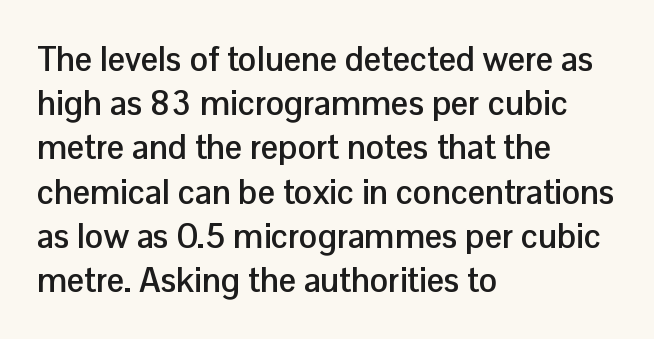
{"serif": "no", "italic": "no", "bold": "yes", "weight": "semibold", "width": "normal", "stroke_contrast": "low", "x_height": "medium", "monospaced": "no", "underline": "no", "align": "left", "line_spacing": "normal", "line_spacing_ratio": 1.3, "letter_spacing": "normal", "letter_spacing_em": 0.0, "glyph_px": 34}
